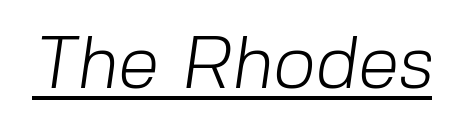
Q: Is the text bold? A: No.
Q: Is the typeface a serif or a sans-serif typeface? A: Sans-serif.
Q: Is the text underlined? A: Yes.
Q: Is the spacing between letters normal or unusually wide? A: Normal.
Q: Width (condensed, normal, or wide)? A: Normal.
Q: Stroke contrast? A: Low.
Q: x-height? A: Medium.
Q: Monospaced? A: No.
